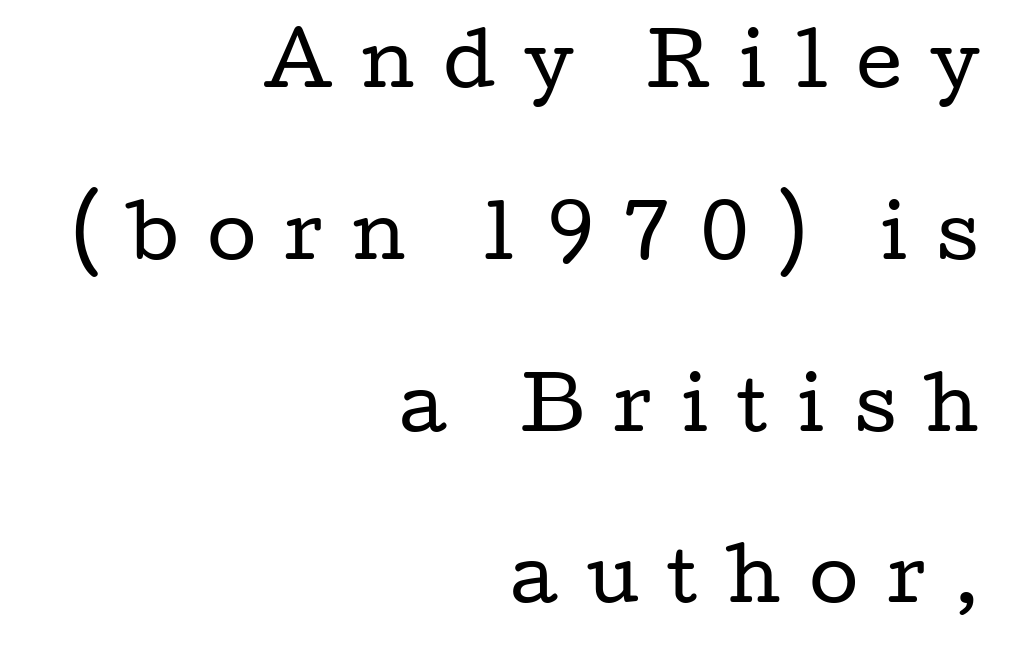
Q: Is the text bold? A: No.
Q: Is the text italic (slanted)? A: No, it is upright.
Q: Is the typeface a serif or a sans-serif typeface? A: Serif.
Q: Is the text underlined? A: No.
Q: How is the paragraph aligned? A: Right-aligned.
Q: Is the spacing between letters normal or unusually wide? A: Unusually wide.
Q: Is the spacing between lines tight, normal or loose? A: Loose.
Q: Width (condensed, normal, or wide)? A: Wide.
Q: Stroke contrast? A: Low.
Q: x-height? A: Medium.
Q: Monospaced? A: No.
